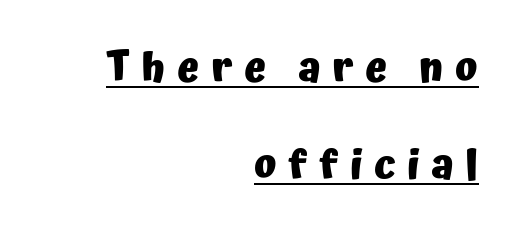
A dark, heavy texture on the line: the type is bold. This sample has the flowing, uneven cadence of proportional lettering. Alignment: flush right. The rendering inserts visible extra space after every character.
